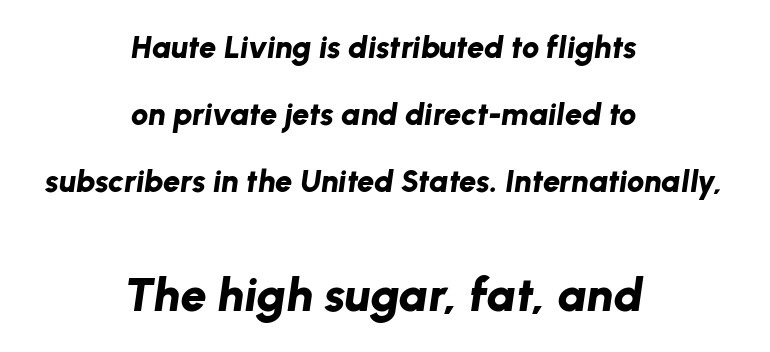
Q: Is the text bold? A: Yes.
Q: Is the text italic (slanted)? A: Yes, it leans right by about 8 degrees.
Q: Is the text underlined? A: No.
Q: How is the paragraph aligned? A: Centered.
Q: Is the spacing between letters normal or unusually wide? A: Normal.
Q: Is the spacing between lines tight, normal or loose? A: Loose.
Q: Which block of text is set in a larger size, the first (top) or the second (bottom)? A: The second (bottom) one.
Q: Width (condensed, normal, or wide)? A: Normal.
Q: Stroke contrast? A: Low.
Q: x-height? A: Medium.
Q: Monospaced? A: No.
